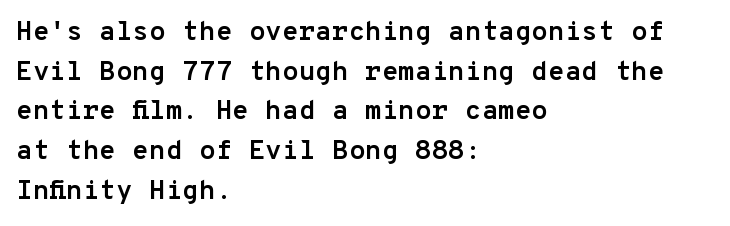
Q: Is the text bold? A: Yes.
Q: Is the text italic (slanted)? A: No, it is upright.
Q: Is the text underlined? A: No.
Q: How is the paragraph aligned? A: Left-aligned.
Q: Is the spacing between letters normal or unusually wide? A: Normal.
Q: Is the spacing between lines tight, normal or loose? A: Normal.
